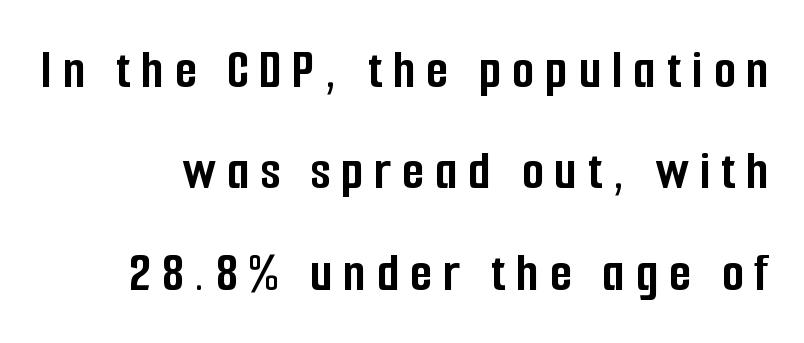
Q: Is the text bold? A: Yes.
Q: Is the text italic (slanted)? A: No, it is upright.
Q: Is the typeface a serif or a sans-serif typeface? A: Sans-serif.
Q: Is the text underlined? A: No.
Q: Width (condensed, normal, or wide)? A: Condensed.
Q: Stroke contrast? A: Low.
Q: x-height? A: Medium.
Q: Monospaced? A: No.
